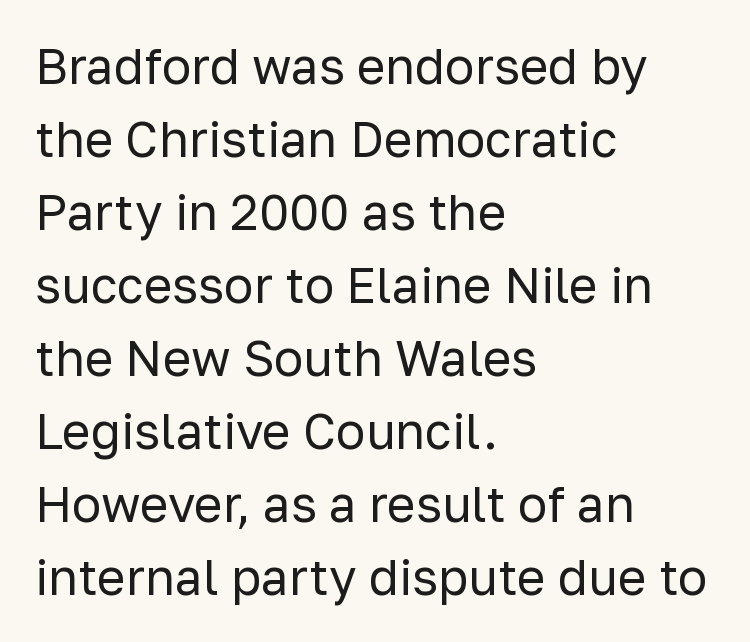
{"serif": "no", "italic": "no", "bold": "no", "weight": "regular", "width": "normal", "stroke_contrast": "low", "x_height": "medium", "monospaced": "no", "underline": "no", "align": "left", "line_spacing": "normal", "line_spacing_ratio": 1.49, "letter_spacing": "normal", "letter_spacing_em": 0.0, "glyph_px": 49}
